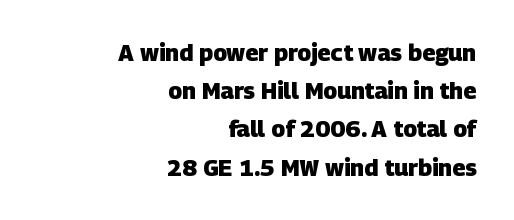
These lines stack with their right ends in a neat column. Its strokes are broad and dark, the hallmark of bold type. The words here are not underlined. This rendering leaves character spacing at its baseline value.
